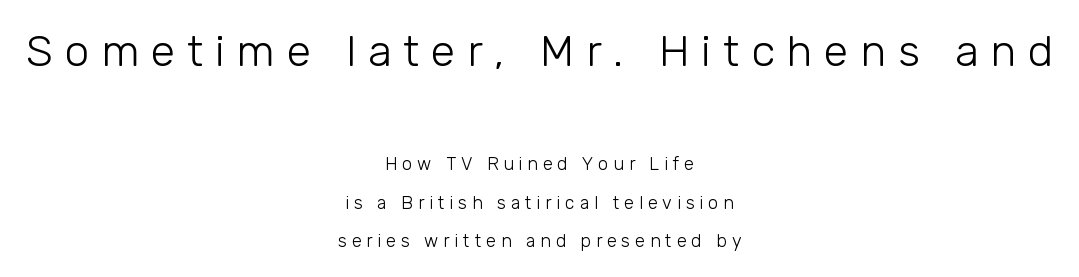
{"serif": "no", "italic": "no", "bold": "no", "weight": "light", "width": "normal", "stroke_contrast": "low", "x_height": "medium", "monospaced": "no", "underline": "no", "align": "center", "line_spacing": "loose", "line_spacing_ratio": 2.14, "letter_spacing": "wide", "letter_spacing_em": 0.27, "larger_block": "first", "size_ratio": 2.44, "glyph_px": 44}
